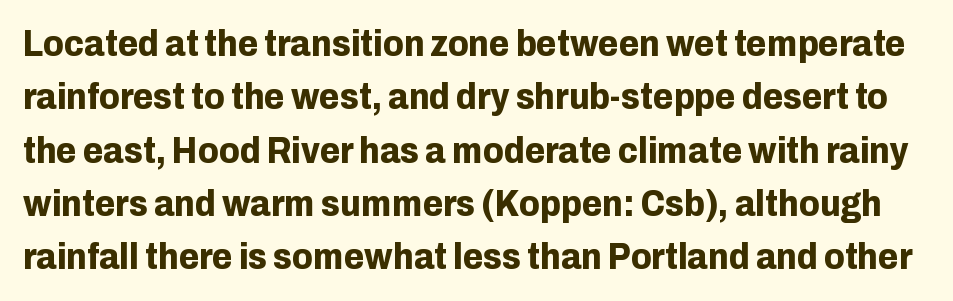
Each letter keeps its own natural width here, so spacing adapts to shape. Summary of weight: heavy, a full bold. I'd call this a sans setting — the letters go barefoot. The string is rendered with underlining switched off. Each new line begins a customary step beneath the previous one.
